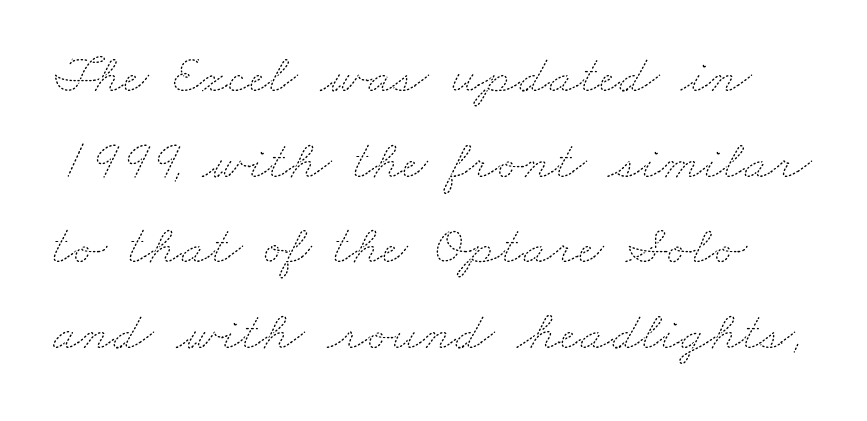
The image shows 56 px thin, wide type; set normal line spacing (1.53x), normal letter spacing, not underlined; medium stroke contrast and a small x-height.
